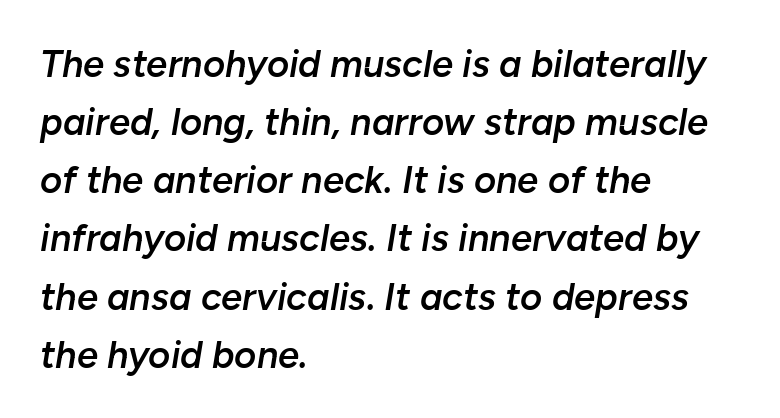
The image shows 38 px semibold type, italic (leaning right); set left-aligned, normal line spacing (1.53x), normal letter spacing, not underlined; low stroke contrast and a medium x-height.
